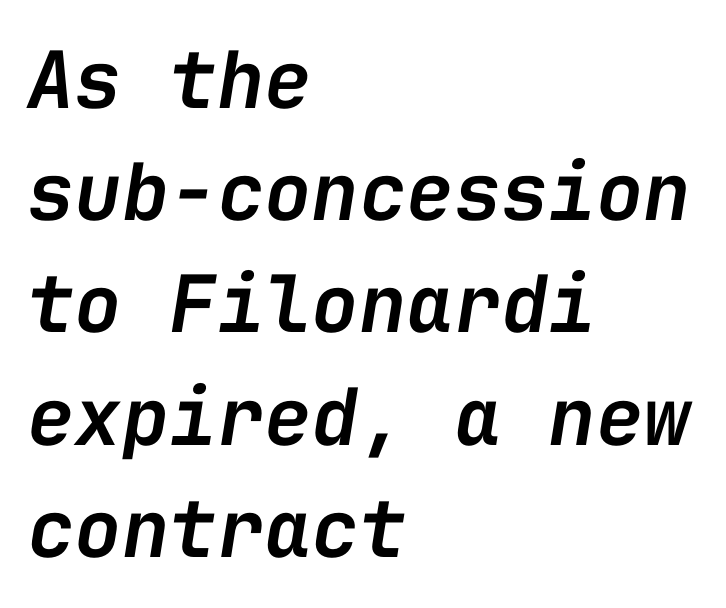
Q: Is the text bold? A: Semi-bold.
Q: Is the text italic (slanted)? A: Yes, it leans right by about 9 degrees.
Q: Is the text underlined? A: No.
Q: How is the paragraph aligned? A: Left-aligned.
Q: Is the spacing between letters normal or unusually wide? A: Normal.
Q: Is the spacing between lines tight, normal or loose? A: Normal.
Q: Width (condensed, normal, or wide)? A: Normal.
Q: Stroke contrast? A: Low.
Q: x-height? A: Medium.
Q: Monospaced? A: Yes.
